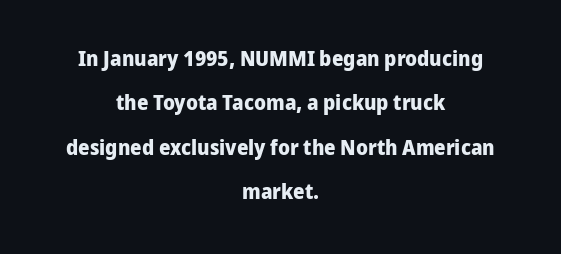
The image shows 22 px bold type, upright; set centered, loose line spacing (2.02x), normal letter spacing, not underlined.
